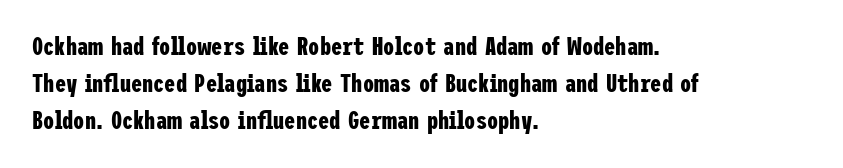
{"italic": "no", "bold": "yes", "underline": "no", "align": "left", "line_spacing": "normal", "line_spacing_ratio": 1.49, "letter_spacing": "normal", "letter_spacing_em": 0.0, "glyph_px": 25}
